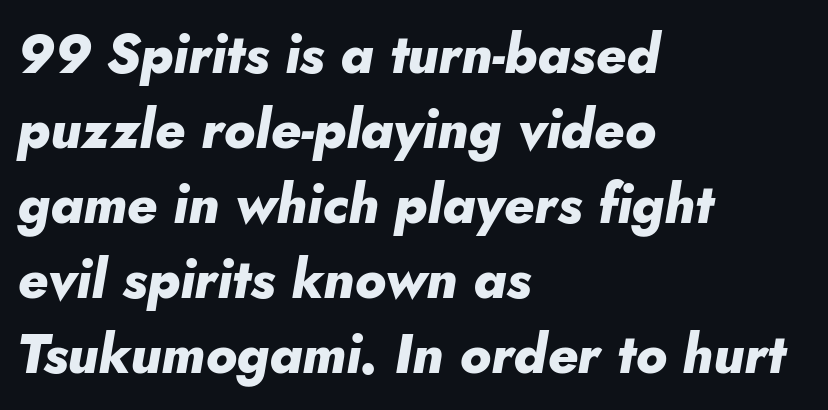
Q: Is the text bold? A: Yes.
Q: Is the text italic (slanted)? A: Yes, it leans right by about 10 degrees.
Q: Is the text underlined? A: No.
Q: How is the paragraph aligned? A: Left-aligned.
Q: Is the spacing between letters normal or unusually wide? A: Normal.
Q: Is the spacing between lines tight, normal or loose? A: Normal.
Q: Width (condensed, normal, or wide)? A: Normal.
Q: Stroke contrast? A: Low.
Q: x-height? A: Small.
Q: Monospaced? A: No.
